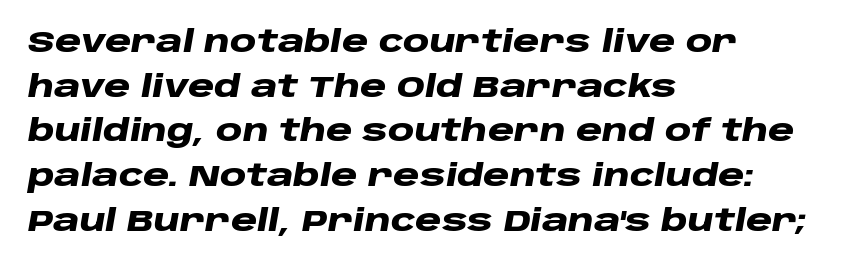
The image shows 30 px heavy, wide type, italic (leaning right); set left-aligned, normal line spacing (1.49x), normal letter spacing, not underlined; low stroke contrast and a large x-height.
